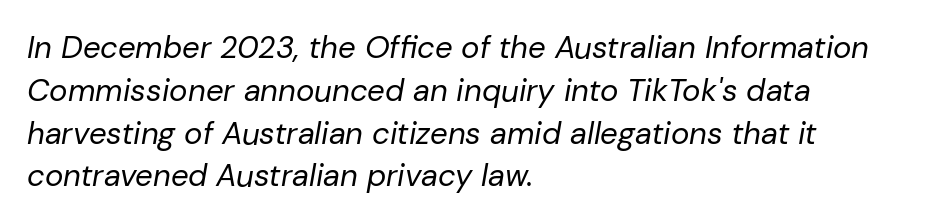
{"italic": "yes", "lean": "right", "slant_degrees": 10, "bold": "no", "weight": "regular", "width": "normal", "stroke_contrast": "low", "x_height": "medium", "monospaced": "no", "underline": "no", "align": "left", "line_spacing": "normal", "line_spacing_ratio": 1.38, "letter_spacing": "normal", "letter_spacing_em": 0.0, "glyph_px": 31}
